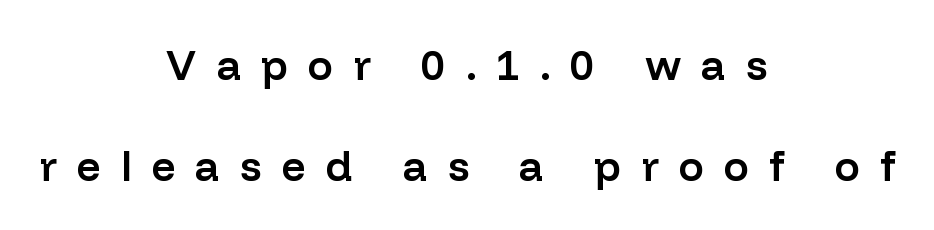
Looks like regular typesetting: each glyph gets only the width it needs. The space directly below the letters is spotless. The letters are spread apart with noticeably loose tracking. Moderately thickened strokes mark this as semibold type. Leading is clearly above the norm, producing a sparse column.
